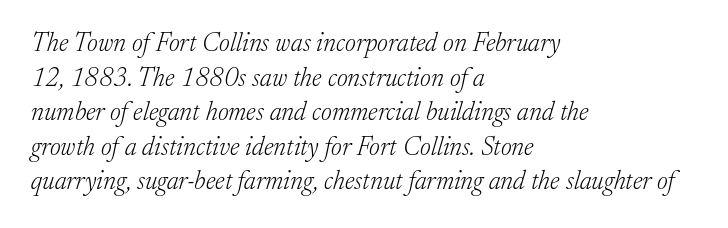
Weight: not bold — regular or lighter. One glance says typical: line gaps are just what's usual. Has an underline been added? It has not. Alignment: flush left.
